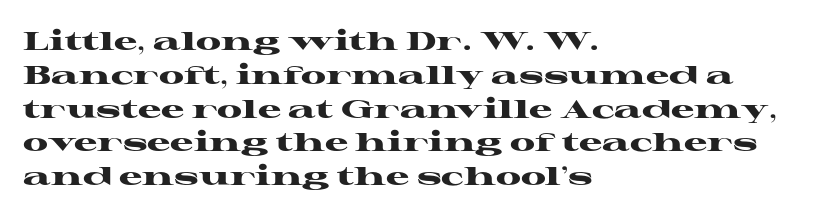
Q: Is the text bold? A: Yes.
Q: Is the text italic (slanted)? A: No, it is upright.
Q: Is the text underlined? A: No.
Q: How is the paragraph aligned? A: Left-aligned.
Q: Is the spacing between letters normal or unusually wide? A: Normal.
Q: Is the spacing between lines tight, normal or loose? A: Normal.
